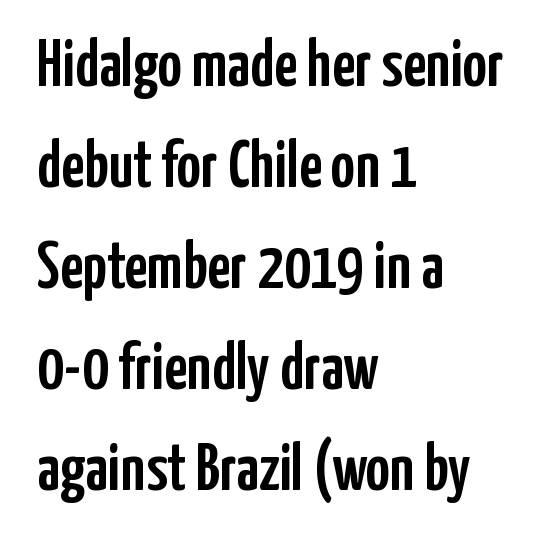
The image shows 66 px condensed sans-serif type, upright; set left-aligned, normal line spacing (1.53x), normal letter spacing, not underlined; low stroke contrast and a medium x-height.
